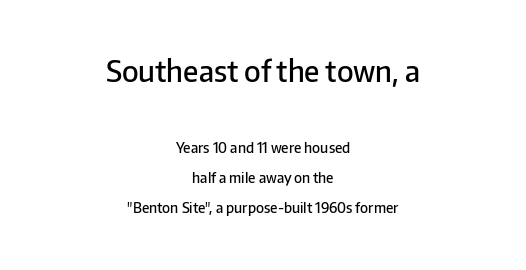
The image shows 29 px semibold sans-serif type, upright; set centered, loose line spacing (2.16x), normal letter spacing, not underlined; the first (top) block is 2.07x larger; low stroke contrast and a medium x-height.
